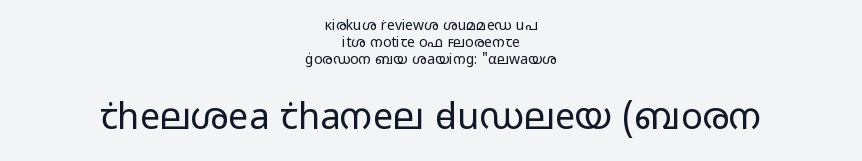
The image shows 36 px regular-weight, wide sans-serif type, upright; set centered, line spacing 1.23x, normal letter spacing, not underlined; the second (bottom) block is 2.57x larger; low stroke contrast and a medium x-height.
